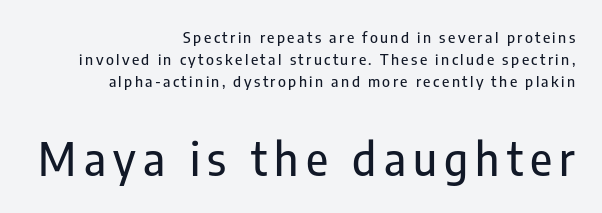
Q: Is the text italic (slanted)? A: No, it is upright.
Q: Is the typeface a serif or a sans-serif typeface? A: Sans-serif.
Q: Is the text underlined? A: No.
Q: How is the paragraph aligned? A: Right-aligned.
Q: Is the spacing between lines tight, normal or loose? A: Normal.
Q: Which block of text is set in a larger size, the first (top) or the second (bottom)? A: The second (bottom) one.
Q: Width (condensed, normal, or wide)? A: Condensed.
Q: Stroke contrast? A: Low.
Q: x-height? A: Medium.
Q: Monospaced? A: No.
